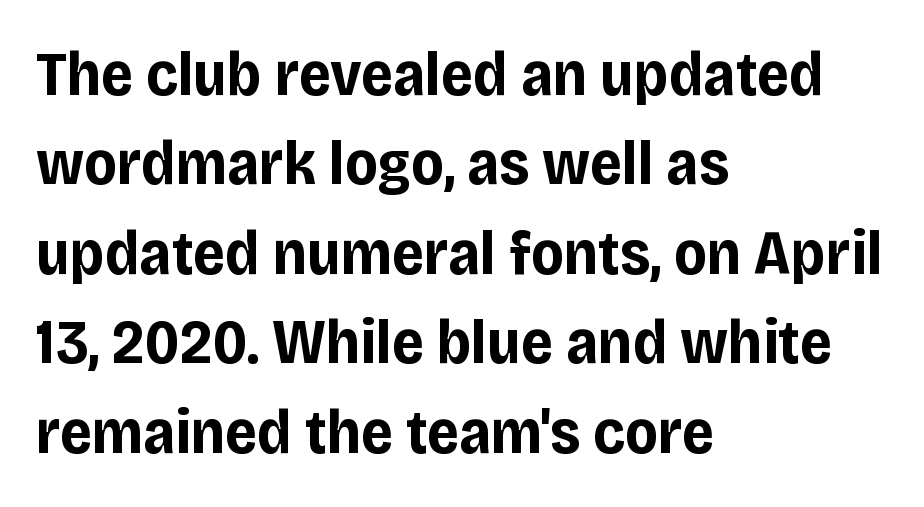
Q: Is the text bold? A: Yes.
Q: Is the text italic (slanted)? A: No, it is upright.
Q: Is the typeface a serif or a sans-serif typeface? A: Sans-serif.
Q: Is the text underlined? A: No.
Q: How is the paragraph aligned? A: Left-aligned.
Q: Is the spacing between letters normal or unusually wide? A: Normal.
Q: Is the spacing between lines tight, normal or loose? A: Normal.
Q: Width (condensed, normal, or wide)? A: Normal.
Q: Stroke contrast? A: Low.
Q: x-height? A: Large.
Q: Monospaced? A: No.
